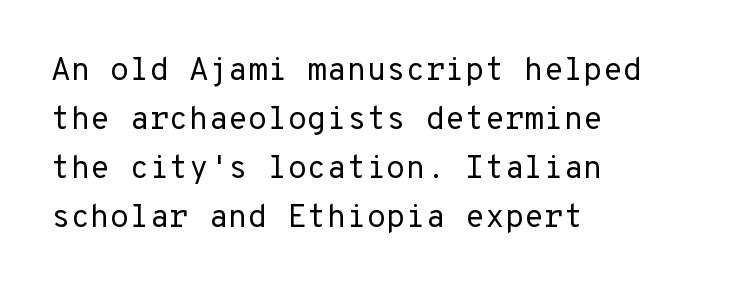
The image shows 32 px regular-weight sans-serif type, upright; set left-aligned, normal line spacing (1.53x), normal letter spacing, not underlined; low stroke contrast and a medium x-height.
